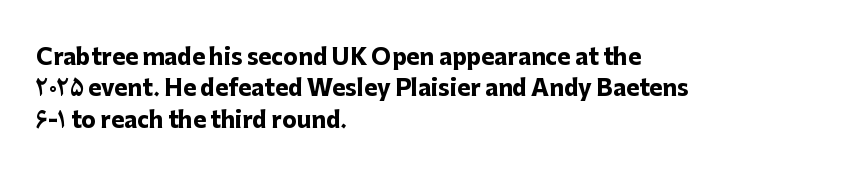
The image shows 22 px bold type, upright; set left-aligned, normal line spacing (1.43x), normal letter spacing, not underlined.
